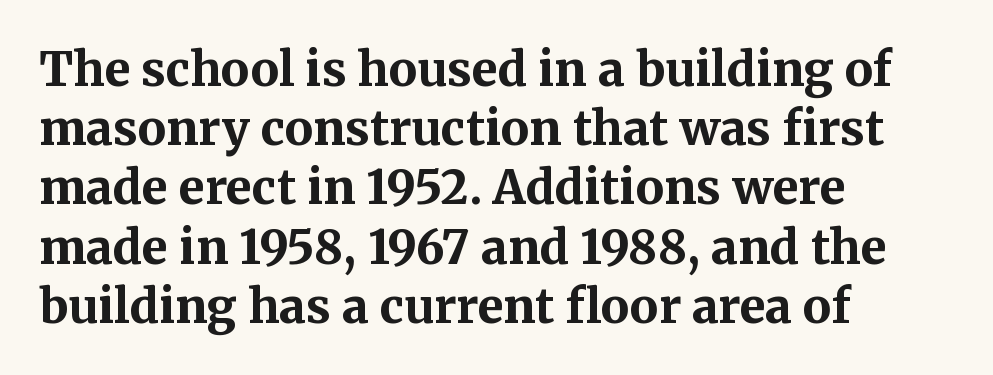
{"serif": "yes", "italic": "no", "bold": "yes", "weight": "bold", "width": "normal", "stroke_contrast": "medium", "x_height": "medium", "monospaced": "no", "underline": "no", "align": "left", "line_spacing": "normal", "line_spacing_ratio": 1.26, "letter_spacing": "normal", "letter_spacing_em": 0.0, "glyph_px": 47}
